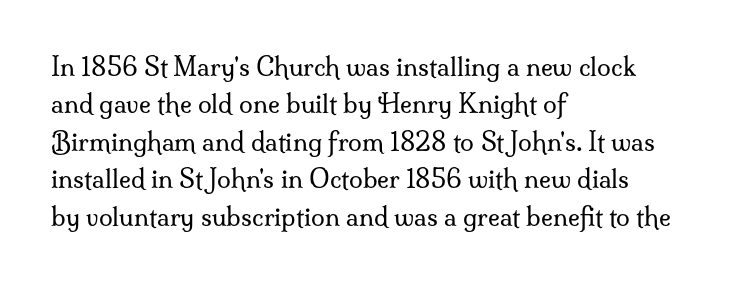
{"italic": "no", "bold": "no", "underline": "no", "align": "left", "line_spacing": "normal", "line_spacing_ratio": 1.5, "letter_spacing": "normal", "letter_spacing_em": 0.0, "glyph_px": 25}
